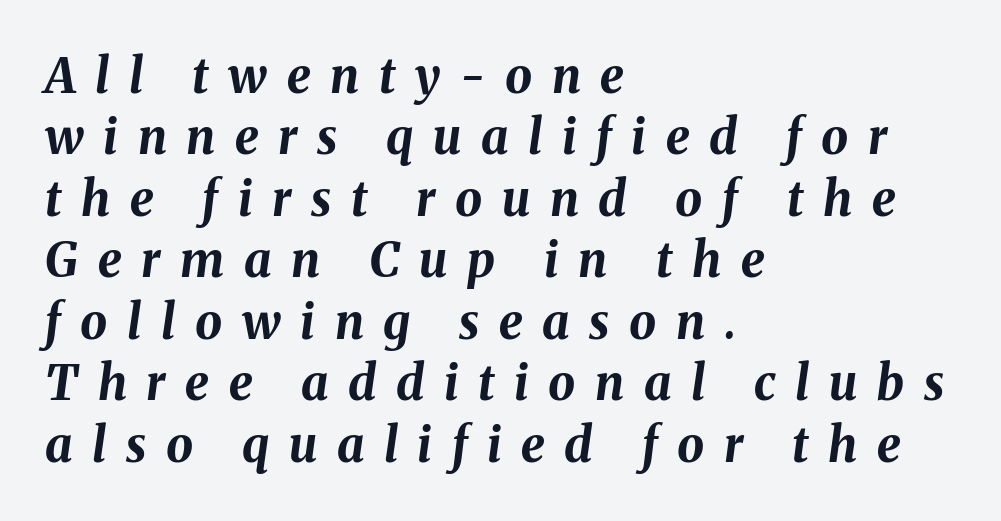
{"italic": "yes", "lean": "right", "slant_degrees": 8, "bold": "yes", "weight": "bold", "width": "normal", "stroke_contrast": "medium", "x_height": "medium", "monospaced": "no", "underline": "no", "align": "left", "line_spacing": "normal", "line_spacing_ratio": 1.28, "letter_spacing": "wide", "letter_spacing_em": 0.41, "glyph_px": 48}
